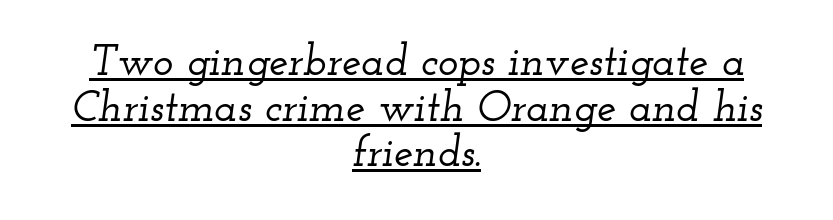
The image shows 43 px wide serif type, italic (leaning right); set centered, tight line spacing (1.06x), normal letter spacing, underlined; low stroke contrast and a small x-height.
